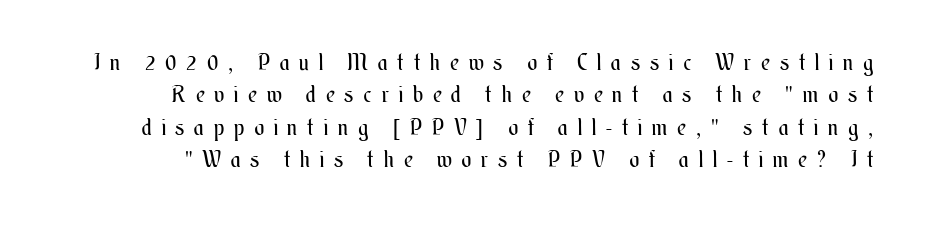
Beneath every word, the page is bare. Reading down the column, the eye jumps a familiar distance to each next line. Stems and bowls with no extra thickness — not bold. You could only call the tracking loose — the letters float apart.
